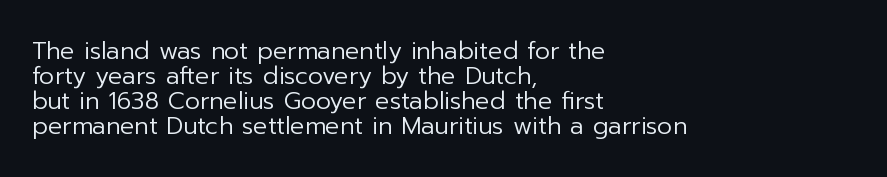
The image shows 24 px text type, upright; set left-aligned, tight line spacing (1.04x), normal letter spacing, not underlined.
